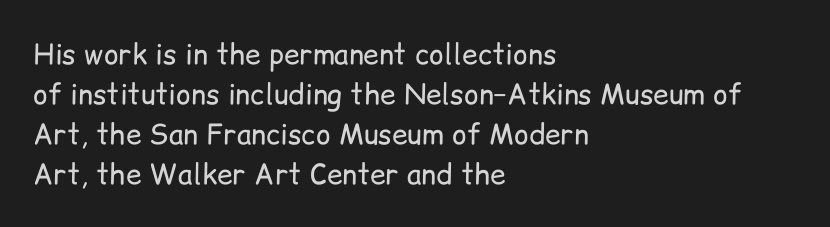
Q: Is the text bold? A: No.
Q: Is the text italic (slanted)? A: No, it is upright.
Q: Is the typeface a serif or a sans-serif typeface? A: Sans-serif.
Q: Is the text underlined? A: No.
Q: How is the paragraph aligned? A: Left-aligned.
Q: Is the spacing between letters normal or unusually wide? A: Normal.
Q: Is the spacing between lines tight, normal or loose? A: Normal.
Q: Width (condensed, normal, or wide)? A: Normal.
Q: Stroke contrast? A: Low.
Q: x-height? A: Medium.
Q: Monospaced? A: No.
